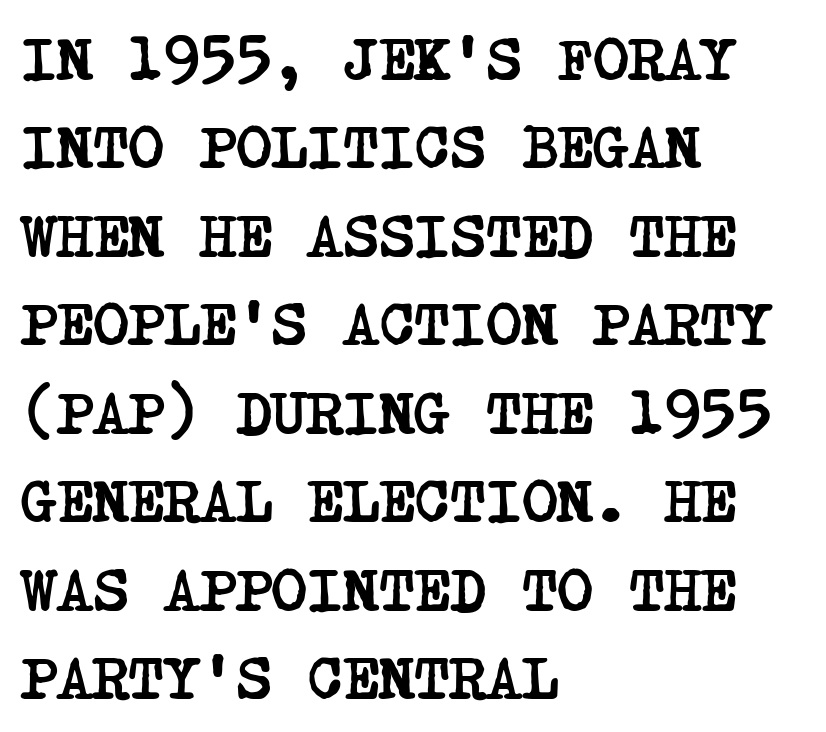
{"serif": "yes", "bold": "yes", "weight": "semibold", "width": "condensed", "stroke_contrast": "low", "x_height": "large", "underline": "no", "align": "left", "line_spacing": "normal", "line_spacing_ratio": 1.45, "letter_spacing": "normal", "letter_spacing_em": 0.0, "glyph_px": 61}
